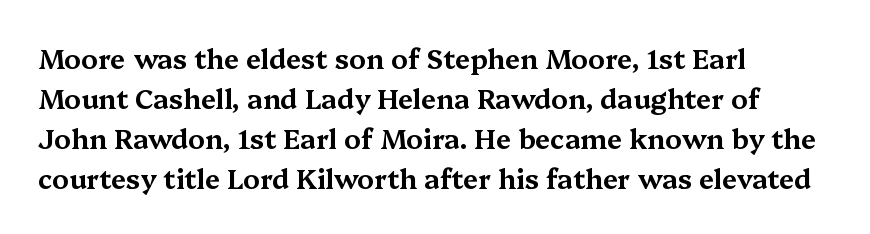
{"italic": "no", "underline": "no", "align": "left", "line_spacing": "normal", "line_spacing_ratio": 1.48, "letter_spacing": "normal", "letter_spacing_em": 0.0, "glyph_px": 27}
